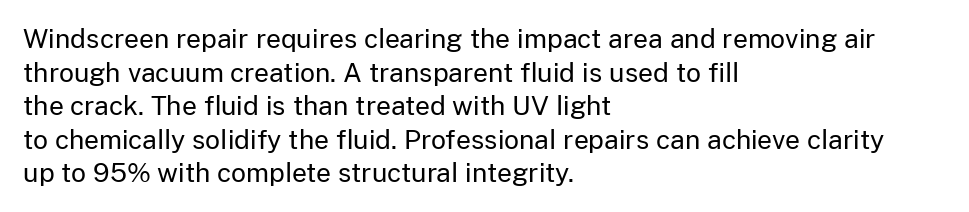
Interline gaps are of average width in this sample. In terms of posture, this sample is upright. Teacher's note: observe the even left margin — that is flush-left alignment. The cut favours lightness, reaching ordinary text weight at its darkest.
